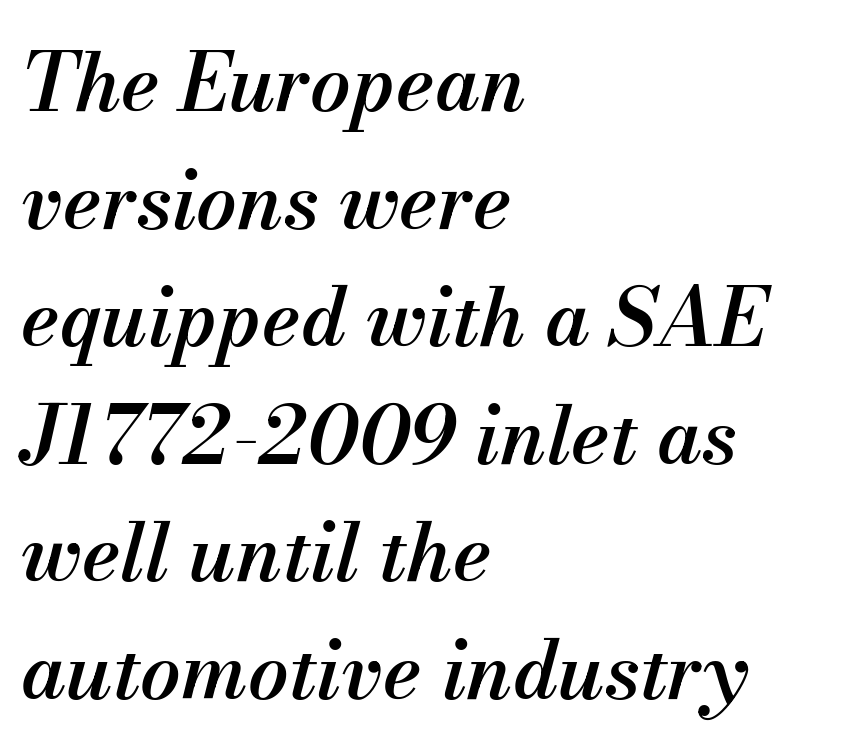
Q: Is the text bold? A: Semi-bold.
Q: Is the text italic (slanted)? A: Yes, it leans right by about 13 degrees.
Q: Is the text underlined? A: No.
Q: How is the paragraph aligned? A: Left-aligned.
Q: Is the spacing between letters normal or unusually wide? A: Normal.
Q: Is the spacing between lines tight, normal or loose? A: Normal.
Q: Width (condensed, normal, or wide)? A: Normal.
Q: Stroke contrast? A: Medium.
Q: x-height? A: Small.
Q: Monospaced? A: No.
